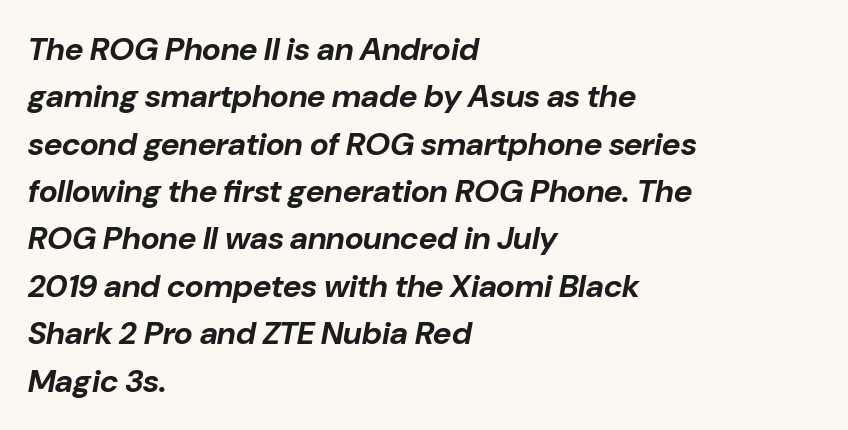
Vertical spacing — default. The passage shown is typed in a proportional face where columns would drift. These lines are set flush left with a ragged right edge. No extra tracking has been applied to these lines. Lines of text with bare space underneath. Slant detected: the letters are inclined.
